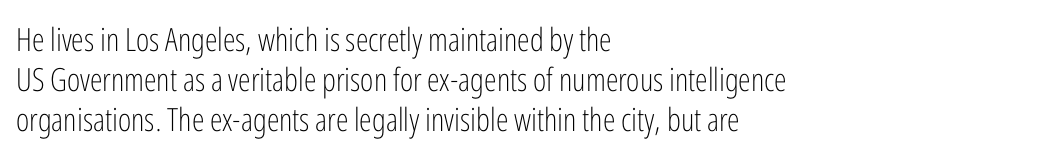
The image shows 32 px light, condensed sans-serif type, upright; set left-aligned, normal line spacing (1.25x), normal letter spacing, not underlined; low stroke contrast and a medium x-height.
